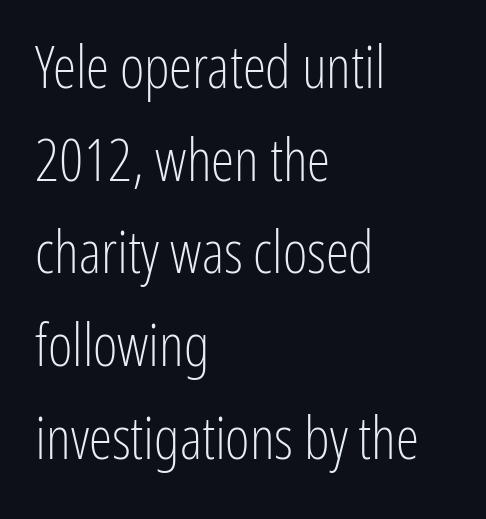
The image shows 59 px light, condensed sans-serif type, upright; set left-aligned, normal line spacing (1.57x), normal letter spacing, not underlined; low stroke contrast and a medium x-height.
